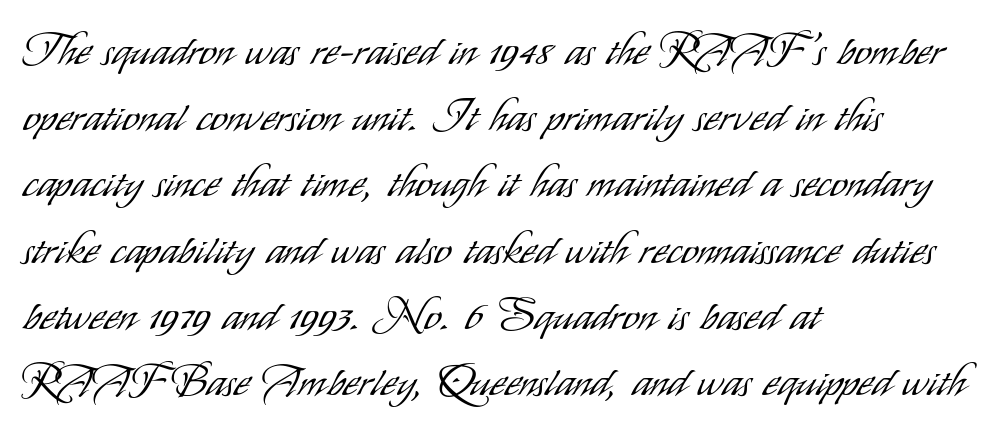
The image shows 43 px light, condensed sans-serif type; set left-aligned, normal line spacing (1.54x), normal letter spacing, not underlined; low stroke contrast and a small x-height.
